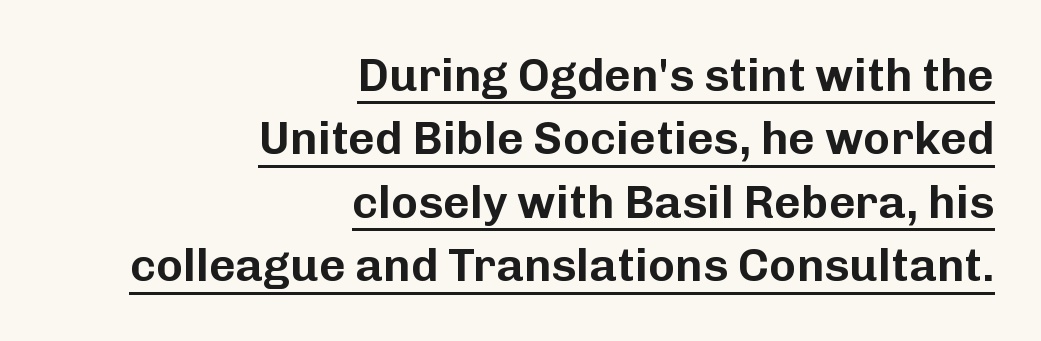
The image shows 46 px sans-serif type, upright; set right-aligned, normal line spacing (1.38x), normal letter spacing, underlined; low stroke contrast and a medium x-height.
